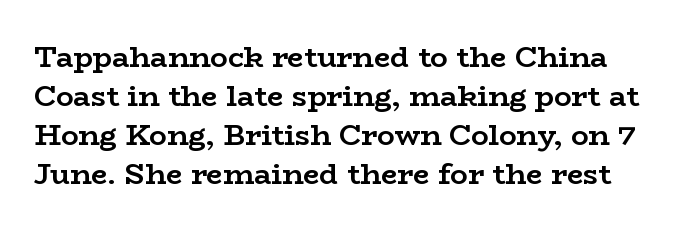
The specimen omits any rule beneath the text block's lines. These lines are rendered in a variable-pitch font. As a designer I'd log this as weight 700, bold. Each word holds together tightly as a unit, with standard inter-letter gaps.
